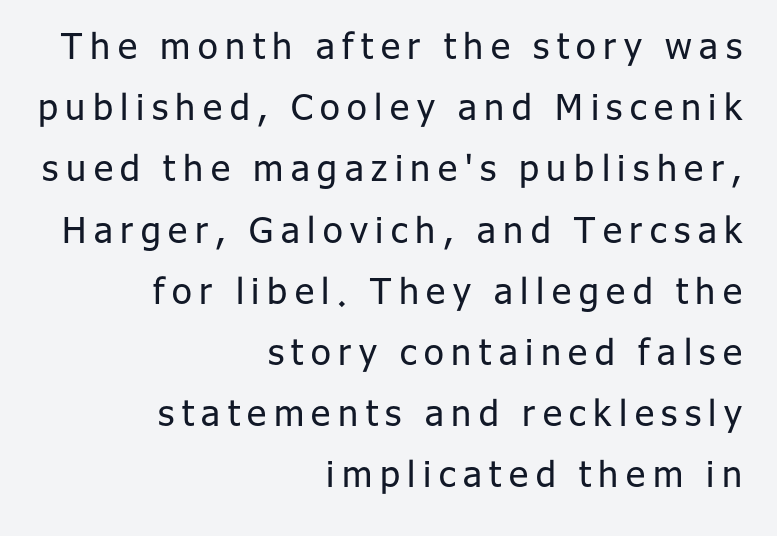
Any mark beneath the type? The region is blank. The weight tops out at a normal text grade. These lines sit exactly where default settings would place them. Short and long lines alike share a common ending point at right. You could not count columns in this text — the font is proportionally spaced.
